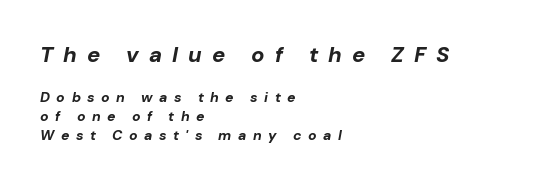
The image shows 22 px bold type, italic (leaning right); set left-aligned, normal line spacing (1.36x), unusually wide letter spacing (+0.46 em), not underlined; the first (top) block is 1.57x larger.
